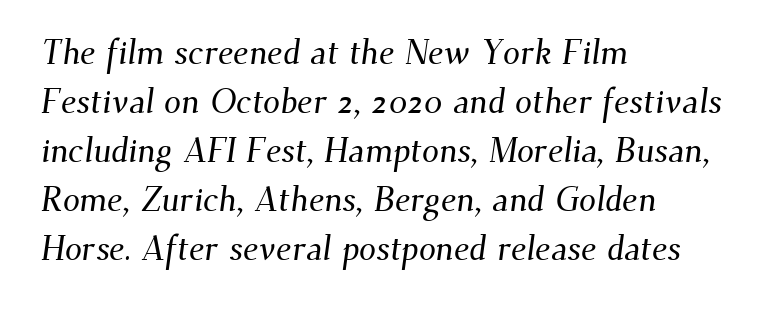
The image shows 34 px serif type; set left-aligned, normal line spacing (1.44x), normal letter spacing, not underlined; medium stroke contrast and a small x-height.
